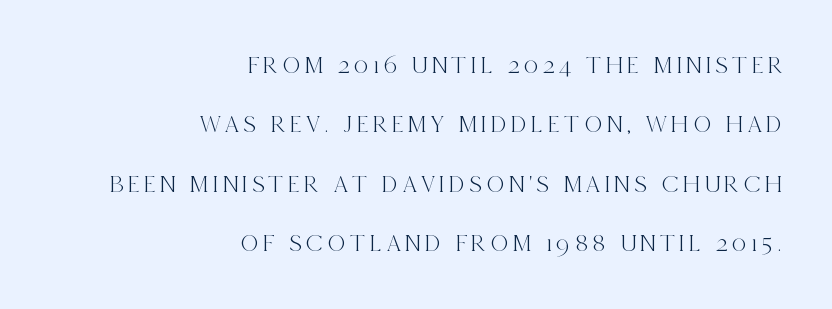
Quick note: underline off. The lines are spread far apart with generous leading. Alignment: flush right. This sample uses an upright cut, with every glyph sitting square on the baseline.
